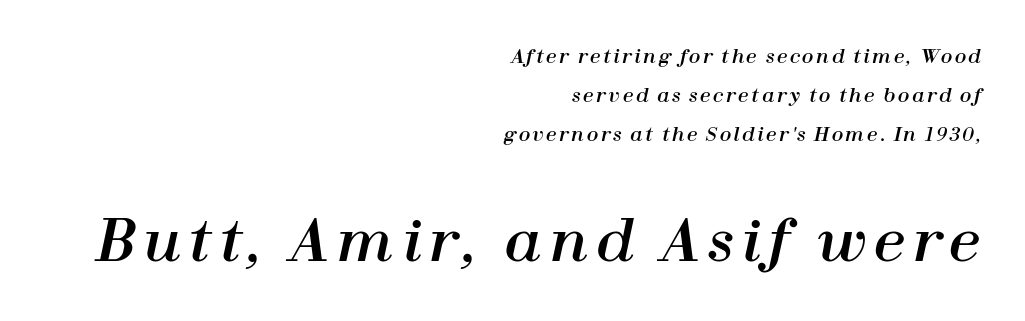
Airy leading. Notice how the stems are inclined rather than vertical — that's the hallmark of italics. Notice how the passage keeps a crisp vertical edge on the right only. Clear beneath every line of the passage. The passage shown is typed in a proportional face where columns would drift.
